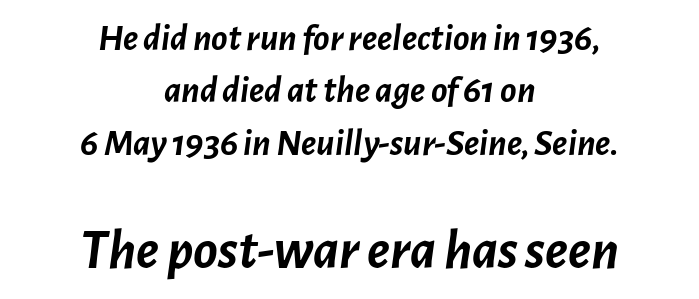
Is the type bold? Yes — the strokes are clearly thick and heavy. Each new line begins a customary step beneath the previous one. You get the small type first, then a jump to larger type. The font's italic variant was chosen for this text. Do the characters align in a grid? No, the font is proportional. Here the glyphs are tracked normally, forming tight word shapes.
